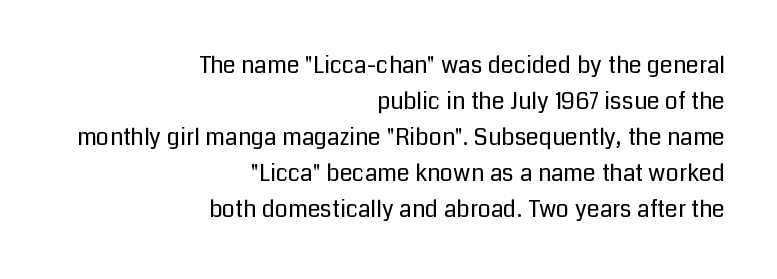
The image shows 23 px text type, upright; set right-aligned, normal line spacing (1.57x), normal letter spacing, not underlined.
